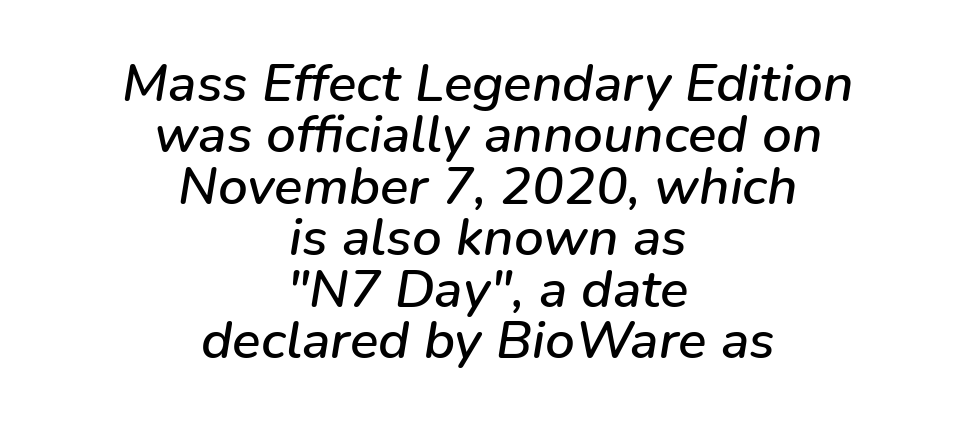
{"italic": "yes", "lean": "right", "slant_degrees": 9, "width": "normal", "stroke_contrast": "low", "x_height": "medium", "monospaced": "no", "underline": "no", "align": "center", "line_spacing": "tight", "line_spacing_ratio": 0.97, "letter_spacing": "normal", "letter_spacing_em": 0.0, "glyph_px": 53}
